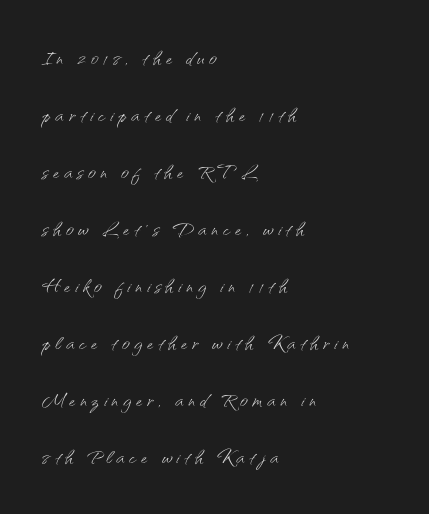
Q: Is the text bold? A: No.
Q: Is the text italic (slanted)? A: Yes.
Q: Is the text underlined? A: No.
Q: How is the paragraph aligned? A: Left-aligned.
Q: Is the spacing between lines tight, normal or loose? A: Loose.
